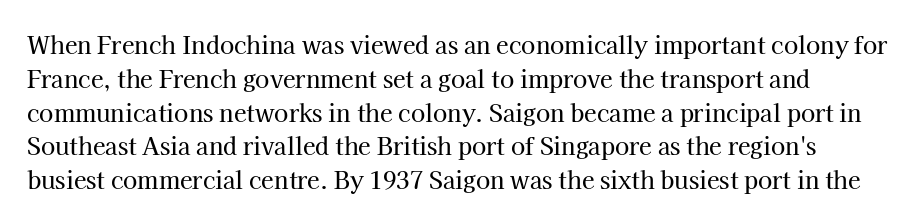
{"italic": "no", "underline": "no", "line_spacing": "normal", "line_spacing_ratio": 1.47, "letter_spacing": "normal", "letter_spacing_em": 0.0, "glyph_px": 23}
